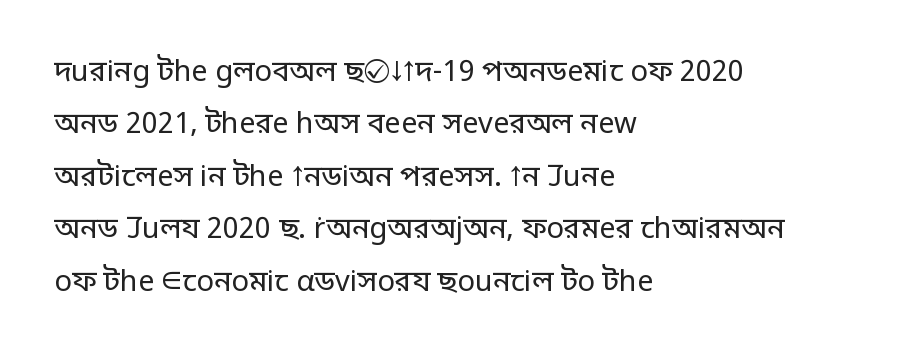
Only glyphs here, with clear space below each row. Typographically, this falls in the sans-serif category. Each letter keeps its own natural width here, so spacing adapts to shape. One-word summary of the alignment: left.
